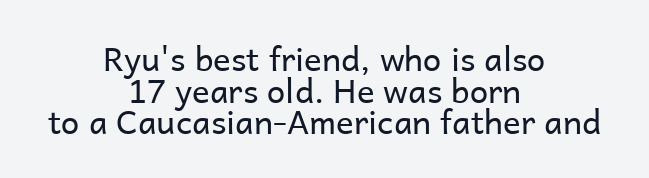
The image shows 33 px regular-weight sans-serif type, upright; set centered, tight line spacing (0.96x), normal letter spacing, not underlined; low stroke contrast and a medium x-height.
